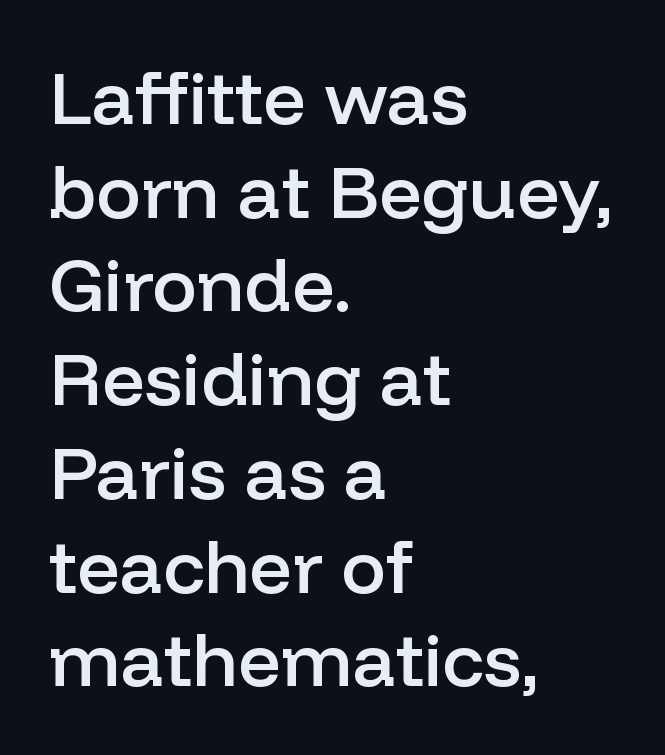
Q: Is the text bold? A: Semi-bold.
Q: Is the text italic (slanted)? A: No, it is upright.
Q: Is the typeface a serif or a sans-serif typeface? A: Sans-serif.
Q: Is the text underlined? A: No.
Q: How is the paragraph aligned? A: Left-aligned.
Q: Is the spacing between letters normal or unusually wide? A: Normal.
Q: Is the spacing between lines tight, normal or loose? A: Normal.
Q: Width (condensed, normal, or wide)? A: Normal.
Q: Stroke contrast? A: Low.
Q: x-height? A: Medium.
Q: Monospaced? A: No.
